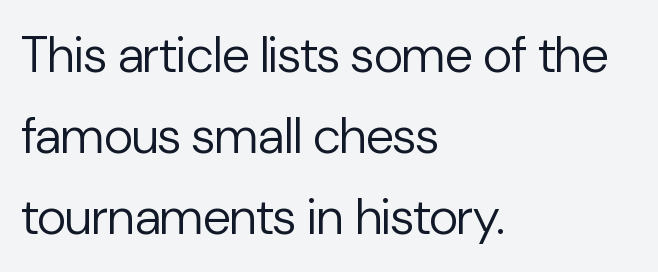
The image shows 51 px regular-weight sans-serif type, upright; set left-aligned, normal line spacing (1.59x), normal letter spacing, not underlined; low stroke contrast and a medium x-height.
